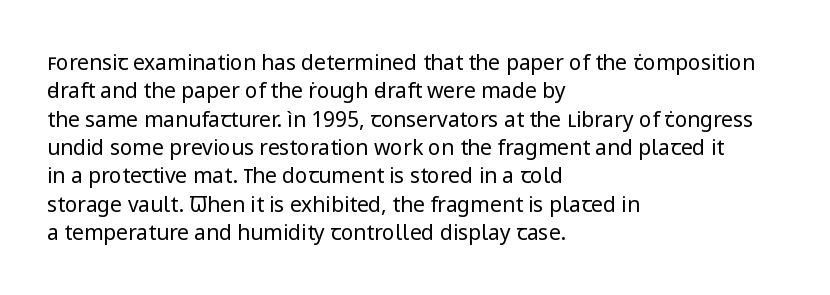
Q: Is the text bold? A: No.
Q: Is the text italic (slanted)? A: No, it is upright.
Q: Is the text underlined? A: No.
Q: How is the paragraph aligned? A: Left-aligned.
Q: Is the spacing between letters normal or unusually wide? A: Normal.
Q: Is the spacing between lines tight, normal or loose? A: Normal.
